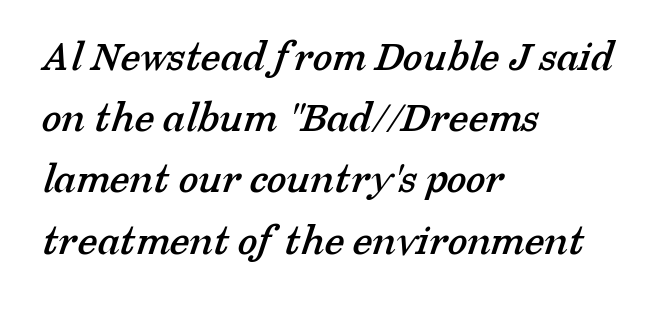
The passage shown has conventional tracking throughout. Nobody drew a line under any word here. Are there feet on the stems? There are — it's a serif. Left-aligned paragraph, ragged on the right.
